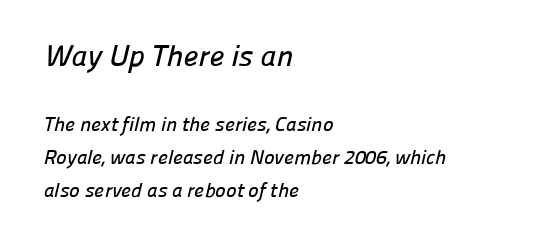
Q: Is the typeface a serif or a sans-serif typeface? A: Sans-serif.
Q: Is the text underlined? A: No.
Q: How is the paragraph aligned? A: Left-aligned.
Q: Is the spacing between letters normal or unusually wide? A: Normal.
Q: Is the spacing between lines tight, normal or loose? A: Normal.
Q: Which block of text is set in a larger size, the first (top) or the second (bottom)? A: The first (top) one.
Q: Width (condensed, normal, or wide)? A: Normal.
Q: Stroke contrast? A: Low.
Q: x-height? A: Medium.
Q: Monospaced? A: No.
